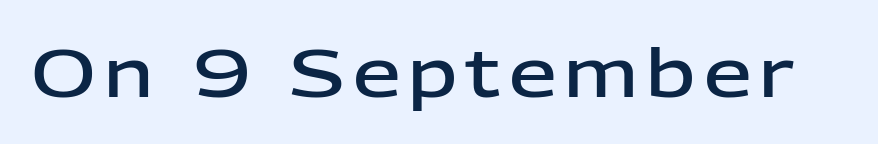
Q: Is the text bold? A: Semi-bold.
Q: Is the text italic (slanted)? A: No, it is upright.
Q: Is the typeface a serif or a sans-serif typeface? A: Sans-serif.
Q: Is the text underlined? A: No.
Q: Width (condensed, normal, or wide)? A: Normal.
Q: Stroke contrast? A: Low.
Q: x-height? A: Medium.
Q: Monospaced? A: No.
